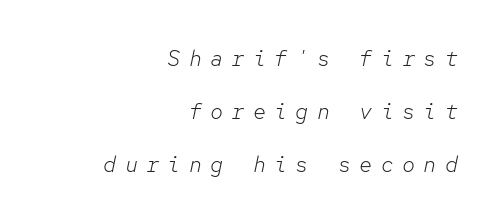
The image shows 22 px text type, italic (leaning right); set right-aligned, loose line spacing (2.41x), unusually wide letter spacing (+0.37 em), not underlined.
